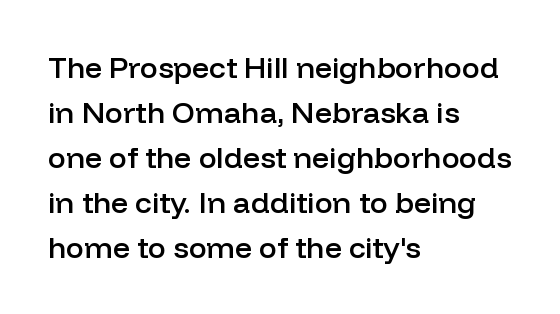
This rendering employs a face without finishing strokes, i.e., a sans-serif. The ragged edge is on the right, which tells us the setting is flush left. The passage shown has conventional tracking throughout. Reading down the column, the eye jumps a familiar distance to each next line. Do the letters lean? They stand straight. This is the in-between weight designers call semibold or demi.
